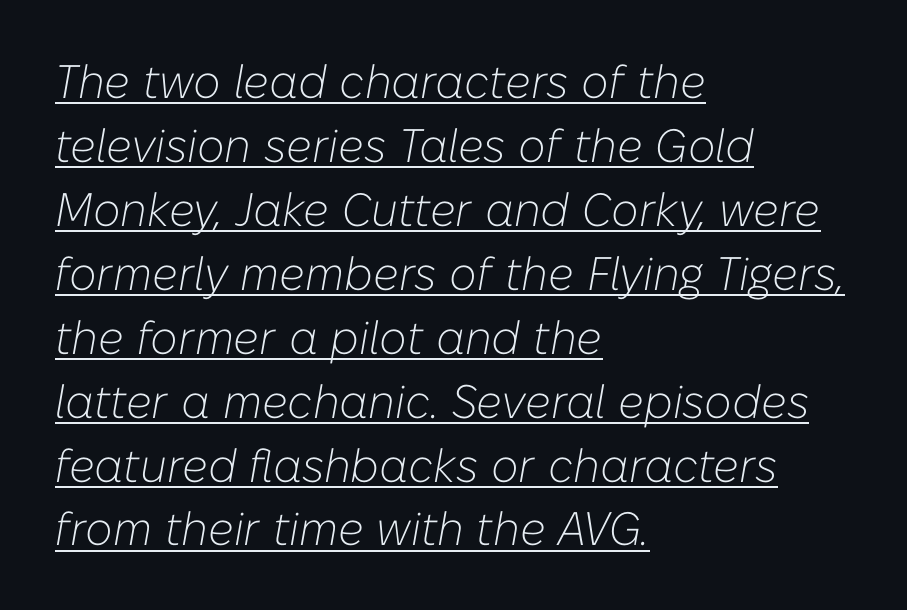
{"italic": "yes", "lean": "right", "slant_degrees": 10, "bold": "no", "weight": "light", "width": "normal", "stroke_contrast": "low", "x_height": "medium", "monospaced": "no", "underline": "yes", "align": "left", "line_spacing": "normal", "line_spacing_ratio": 1.36, "letter_spacing": "normal", "letter_spacing_em": 0.0, "glyph_px": 47}
